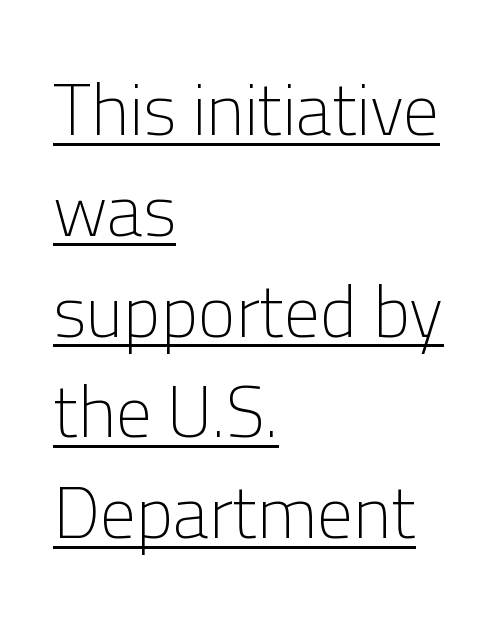
Baseline-to-baseline distance is the conventional proportion of letter height. Every word sits above its own underline. Here the designer chose a conventional face with non-uniform glyph widths. Leftover space on each line is placed entirely after the last word.
